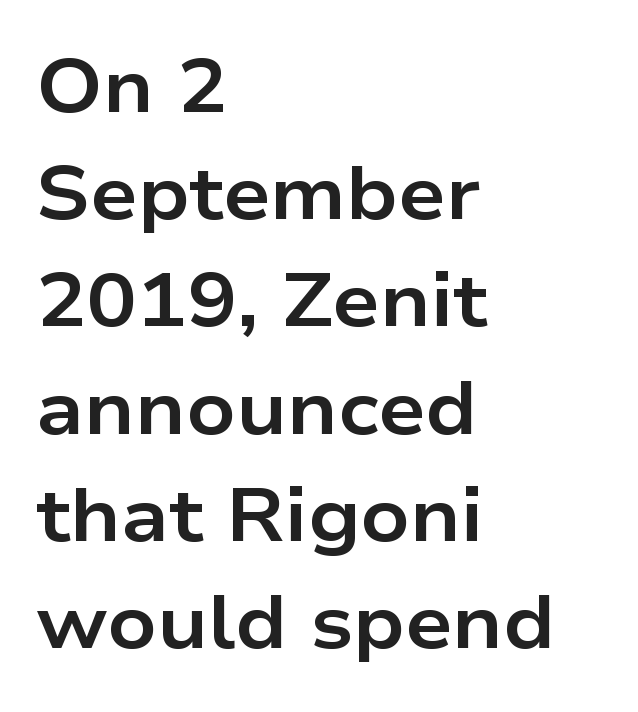
Letterform terminals end flat and unadorned throughout the passage. A typesetter would call this proportional, since set widths differ per character. Inter-character spacing is left at the font's built-in metrics. Posture: straight, roman, zero tilt. This rendering features lettering with no underline.
